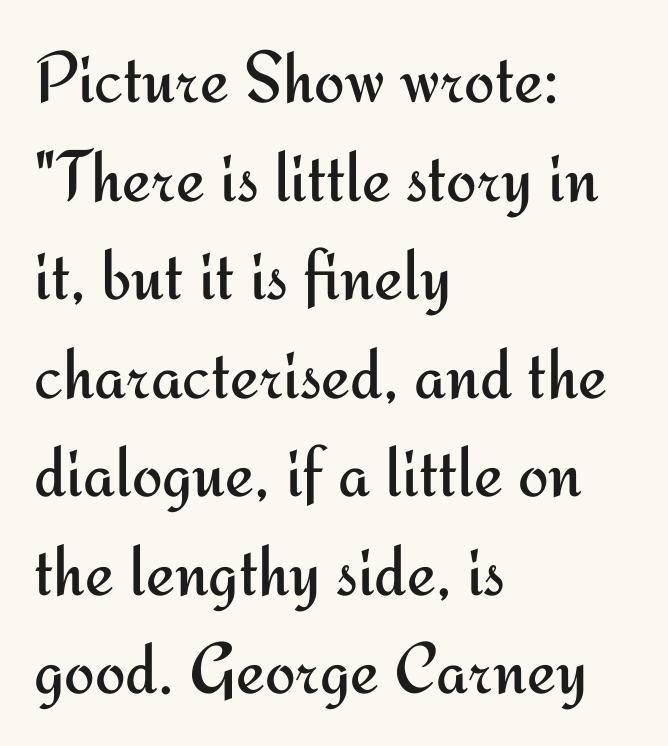
These lines stack with their left ends in a neat column. Anything drawn beneath the words? Only blank space. The glyphs in this specimen are sans serif. Does extra space separate the letters? No, they use regular spacing.
